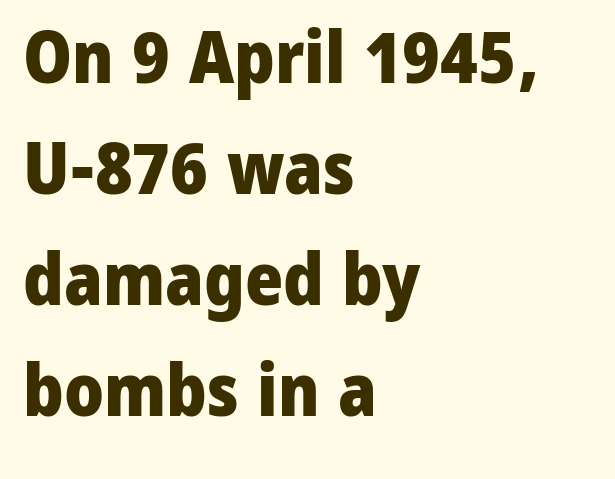
{"serif": "no", "italic": "no", "bold": "yes", "weight": "heavy", "width": "normal", "stroke_contrast": "low", "x_height": "medium", "monospaced": "no", "underline": "no", "align": "left", "line_spacing": "normal", "line_spacing_ratio": 1.52, "letter_spacing": "normal", "letter_spacing_em": 0.0, "glyph_px": 73}
